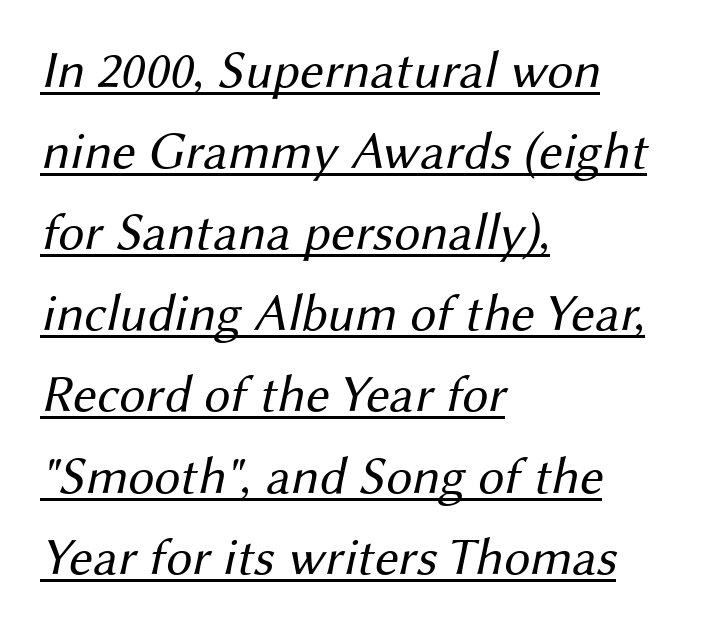
{"serif": "no", "bold": "no", "weight": "regular", "width": "normal", "stroke_contrast": "medium", "x_height": "medium", "monospaced": "no", "underline": "yes", "align": "left", "line_spacing": "normal", "line_spacing_ratio": 1.56, "letter_spacing": "normal", "letter_spacing_em": 0.0, "glyph_px": 52}
